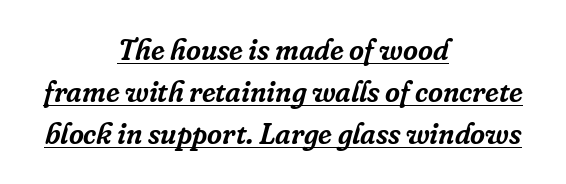
{"serif": "yes", "italic": "yes", "lean": "right", "slant_degrees": 16, "width": "normal", "stroke_contrast": "low", "x_height": "medium", "monospaced": "no", "underline": "yes", "align": "center", "line_spacing": "normal", "line_spacing_ratio": 1.45, "letter_spacing": "normal", "letter_spacing_em": 0.0, "glyph_px": 29}
